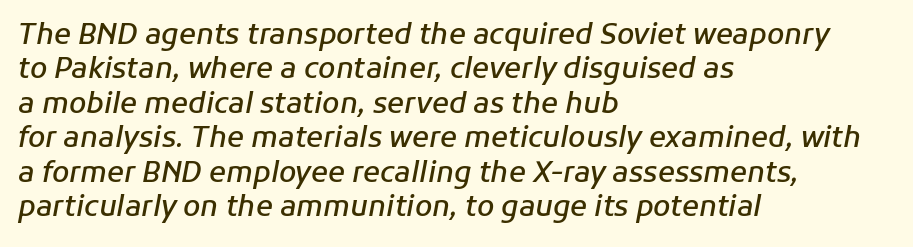
Q: Is the text bold? A: Semi-bold.
Q: Is the text italic (slanted)? A: Yes, it leans right by about 11 degrees.
Q: Is the text underlined? A: No.
Q: How is the paragraph aligned? A: Left-aligned.
Q: Is the spacing between letters normal or unusually wide? A: Normal.
Q: Width (condensed, normal, or wide)? A: Normal.
Q: Stroke contrast? A: Low.
Q: x-height? A: Medium.
Q: Monospaced? A: No.
